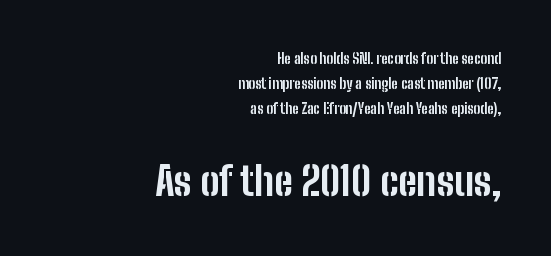
Q: Is the text bold? A: Yes.
Q: Is the text italic (slanted)? A: No, it is upright.
Q: Is the typeface a serif or a sans-serif typeface? A: Sans-serif.
Q: Is the text underlined? A: No.
Q: How is the paragraph aligned? A: Right-aligned.
Q: Is the spacing between letters normal or unusually wide? A: Normal.
Q: Which block of text is set in a larger size, the first (top) or the second (bottom)? A: The second (bottom) one.
Q: Width (condensed, normal, or wide)? A: Condensed.
Q: Stroke contrast? A: Low.
Q: x-height? A: Medium.
Q: Monospaced? A: No.
